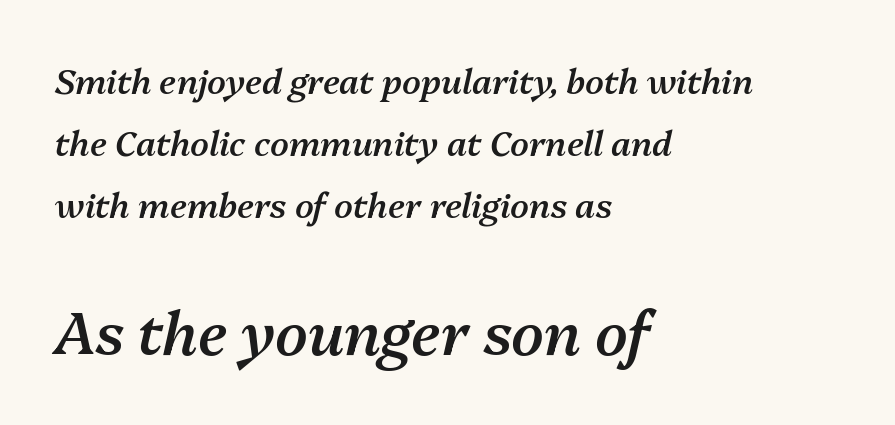
Q: Is the text bold? A: Semi-bold.
Q: Is the text italic (slanted)? A: Yes, it leans right by about 13 degrees.
Q: Is the text underlined? A: No.
Q: How is the paragraph aligned? A: Left-aligned.
Q: Is the spacing between letters normal or unusually wide? A: Normal.
Q: Which block of text is set in a larger size, the first (top) or the second (bottom)? A: The second (bottom) one.
Q: Width (condensed, normal, or wide)? A: Normal.
Q: Stroke contrast? A: Medium.
Q: x-height? A: Medium.
Q: Monospaced? A: No.
